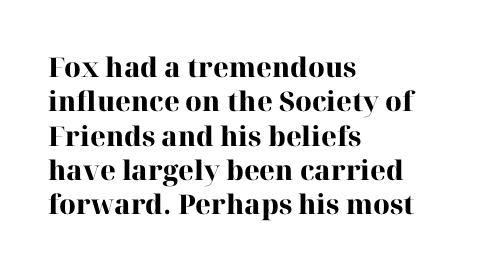
The image shows 27 px bold type, upright; set left-aligned, normal line spacing (1.27x), normal letter spacing, not underlined.
